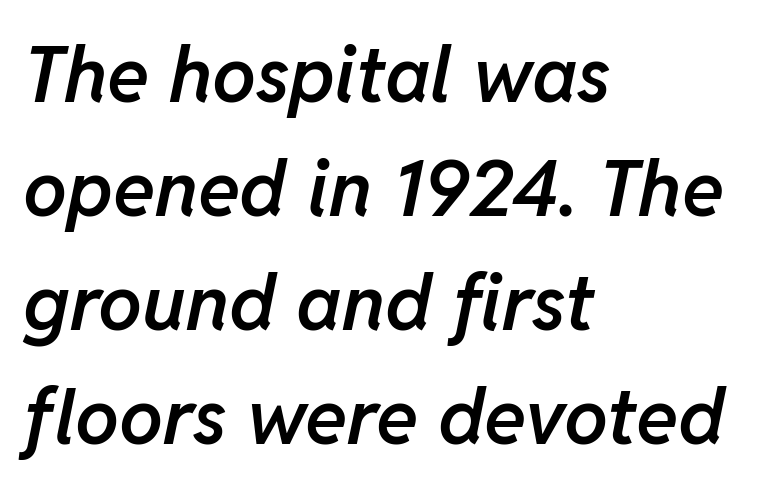
Line beginnings align vertically; line endings do not. Words appear dense and cohesive because spacing is normal. The axis of the letterforms is tilted away from vertical. Vertically, the passage feels balanced, rows spaced as you'd expect. Every letter is mildly thick-stroked: semibold rather than bold.
